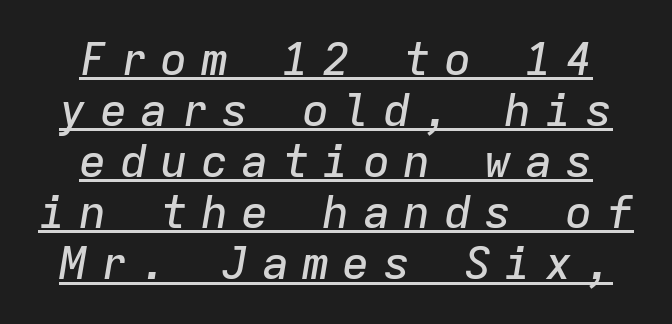
The image shows 46 px text type, italic (leaning right), monospaced; set centered, tight line spacing (1.11x), unusually wide letter spacing (+0.28 em), underlined; low stroke contrast and a medium x-height.
